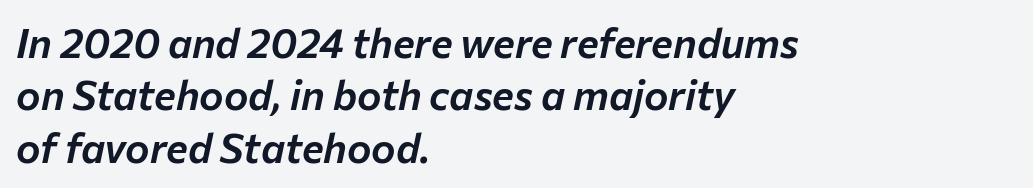
{"italic": "yes", "lean": "right", "slant_degrees": 12, "width": "normal", "stroke_contrast": "low", "x_height": "medium", "monospaced": "no", "underline": "no", "align": "left", "line_spacing": "normal", "line_spacing_ratio": 1.28, "letter_spacing": "normal", "letter_spacing_em": 0.0, "glyph_px": 41}
